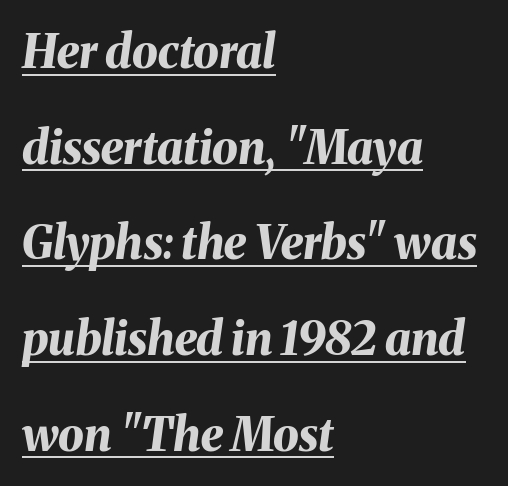
{"italic": "yes", "lean": "right", "slant_degrees": 8, "bold": "yes", "weight": "bold", "width": "normal", "stroke_contrast": "medium", "x_height": "medium", "monospaced": "no", "underline": "yes", "align": "left", "line_spacing": "loose", "line_spacing_ratio": 2.08, "letter_spacing": "normal", "letter_spacing_em": 0.0, "glyph_px": 46}
